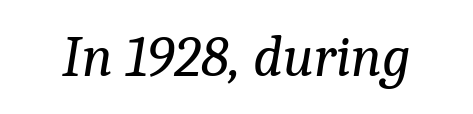
{"serif": "yes", "italic": "yes", "lean": "right", "slant_degrees": 9, "bold": "no", "weight": "regular", "width": "normal", "stroke_contrast": "low", "x_height": "medium", "monospaced": "no", "underline": "no", "letter_spacing": "normal", "letter_spacing_em": 0.0, "glyph_px": 58}
